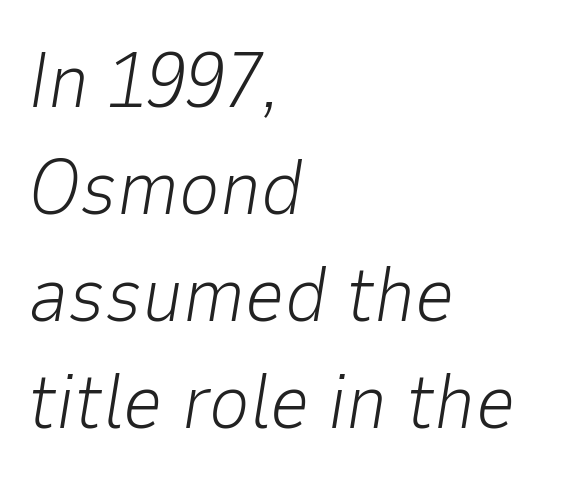
The image shows 78 px light type, italic (leaning right); set left-aligned, normal line spacing (1.37x), normal letter spacing, not underlined; low stroke contrast and a medium x-height.
